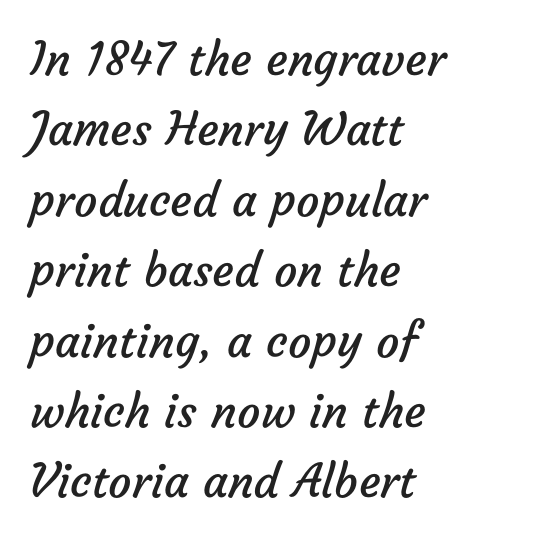
The image shows 46 px regular-weight sans-serif type; set left-aligned, normal line spacing (1.53x), normal letter spacing, not underlined; low stroke contrast and a medium x-height.
